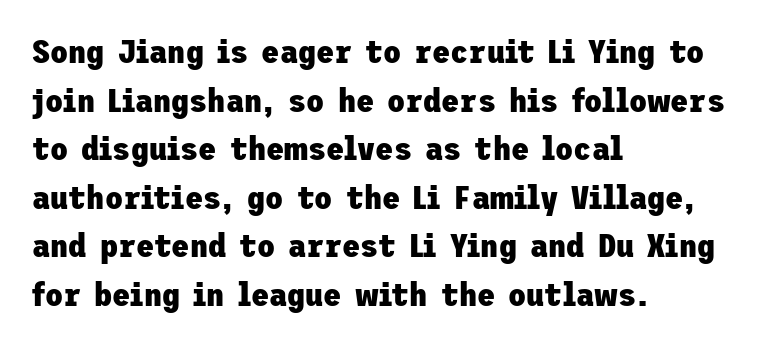
Chunky letters — that's bold for sure. The tracking reads as untouched default to a designer's eye. A typesetter would call this leading conventional body-copy spacing. The ragged edge is on the right, which tells us the setting is flush left.
